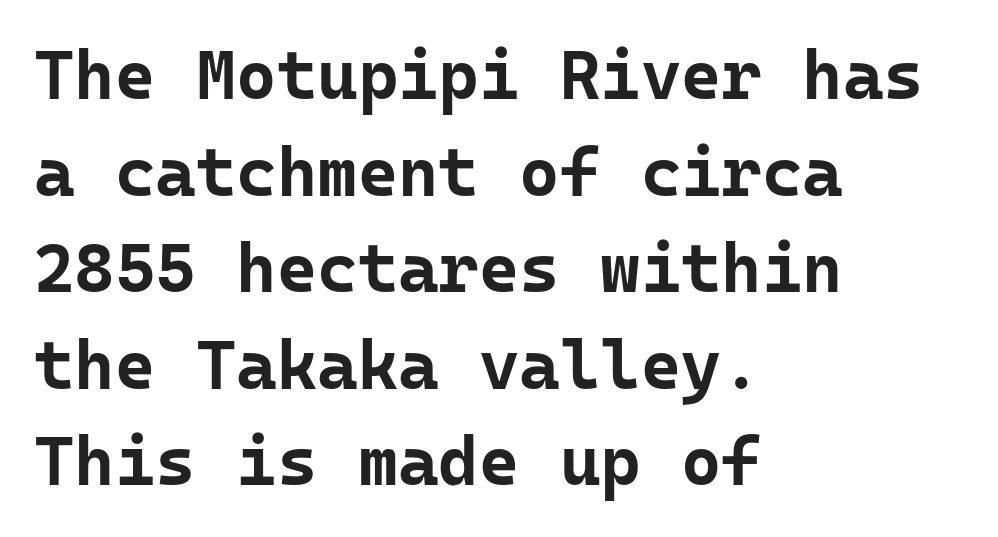
{"serif": "no", "italic": "no", "bold": "yes", "weight": "bold", "width": "normal", "stroke_contrast": "low", "x_height": "medium", "underline": "no", "align": "left", "line_spacing": "normal", "line_spacing_ratio": 1.4, "letter_spacing": "normal", "letter_spacing_em": 0.0, "glyph_px": 69}
